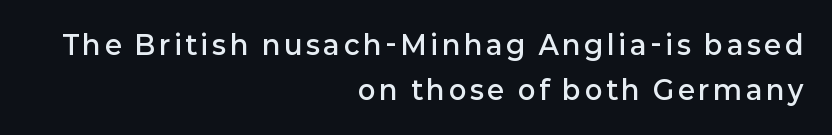
The image shows 26 px text type, upright; set right-aligned, line spacing 1.73x, not underlined.
